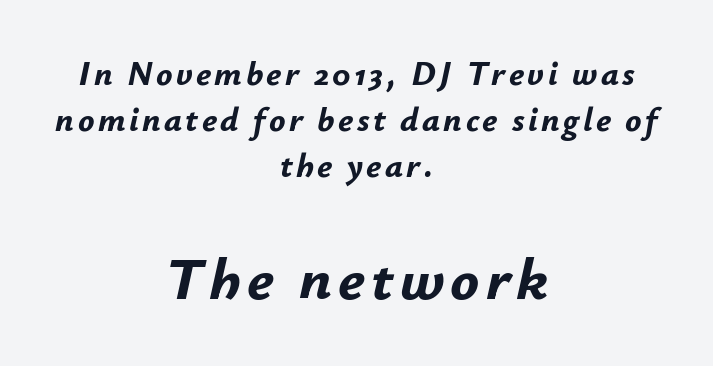
Yep, that's italic — everything's leaning. Lines of text with bare space underneath. The rendering uses a bold face; every stroke is thick and dark. A centered setting, common on invitations and titles, is used for this passage. Type size steps up from the first block to the second. Reading down the column, the eye jumps a familiar distance to each next line.
